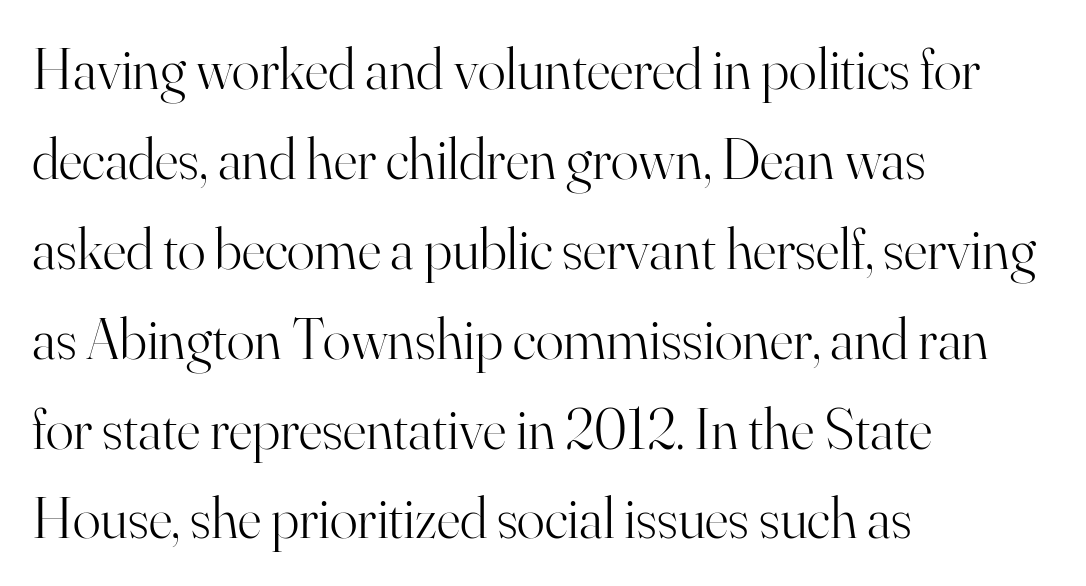
Spacing verdict: proportional, widths tailored to each character. You can tell from the footed stems that serif type was used. Whoever set this chose a conventional vertical rhythm. Vertical stems look standard width or narrower in stroke. Default kerning and tracking; the words read as compact shapes.
